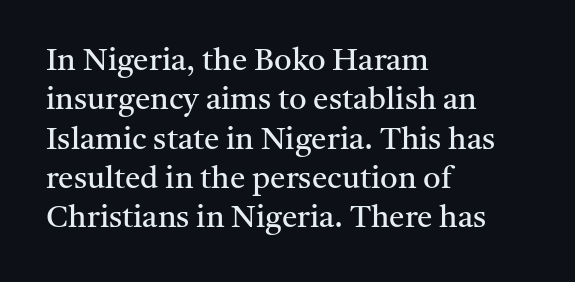
The image shows 31 px regular-weight serif type, upright; set left-aligned, normal line spacing (1.27x), normal letter spacing, not underlined; medium stroke contrast and a medium x-height.
